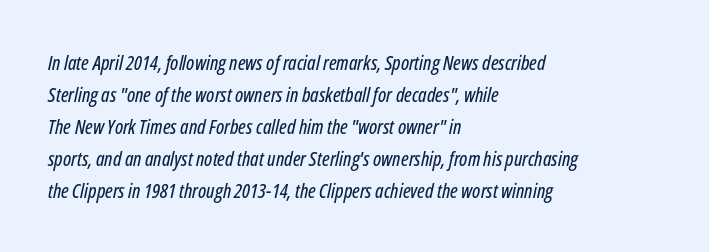
The image shows 20 px text type, italic (leaning right); set left-aligned, normal line spacing (1.6x), normal letter spacing, not underlined.
